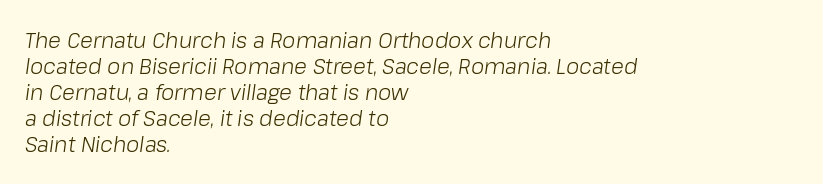
Q: Is the text bold? A: No.
Q: Is the text italic (slanted)? A: Yes, it leans right by about 8 degrees.
Q: Is the text underlined? A: No.
Q: How is the paragraph aligned? A: Left-aligned.
Q: Is the spacing between letters normal or unusually wide? A: Normal.
